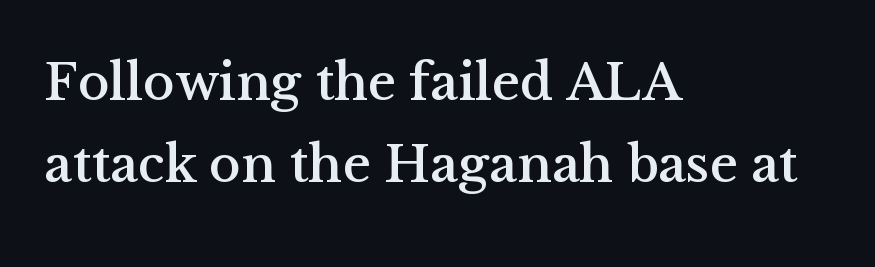
{"serif": "yes", "italic": "no", "width": "normal", "stroke_contrast": "medium", "x_height": "medium", "monospaced": "no", "underline": "no", "align": "left", "line_spacing": "normal", "line_spacing_ratio": 1.55, "letter_spacing": "normal", "letter_spacing_em": 0.0, "glyph_px": 53}
